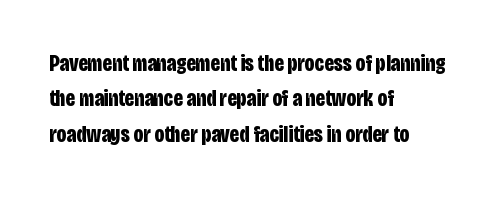
The image shows 23 px bold type, upright; set left-aligned, normal line spacing (1.54x), normal letter spacing, not underlined.
